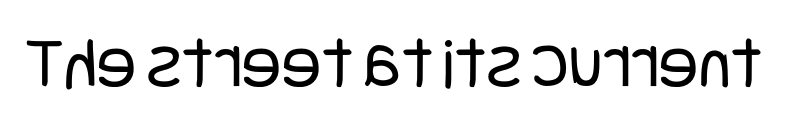
The designer went with a sans here, leaving each stem footless. The characters are drawn with everyday or finer stroke widths. The gap between lines stays unmarked. The horizontal fit of the characters is conventional and even. Italic? Not at all — the glyphs are vertical.
